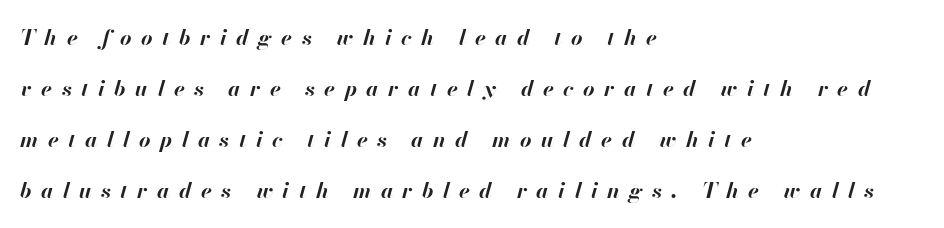
Horizontal bands of white between lines are thick stripes. This rendering features lettering with no underline. The whole block is typeset with a tilt. What weight is shown? A full bold with thick strokes. The rag falls on the right side of this text block.
